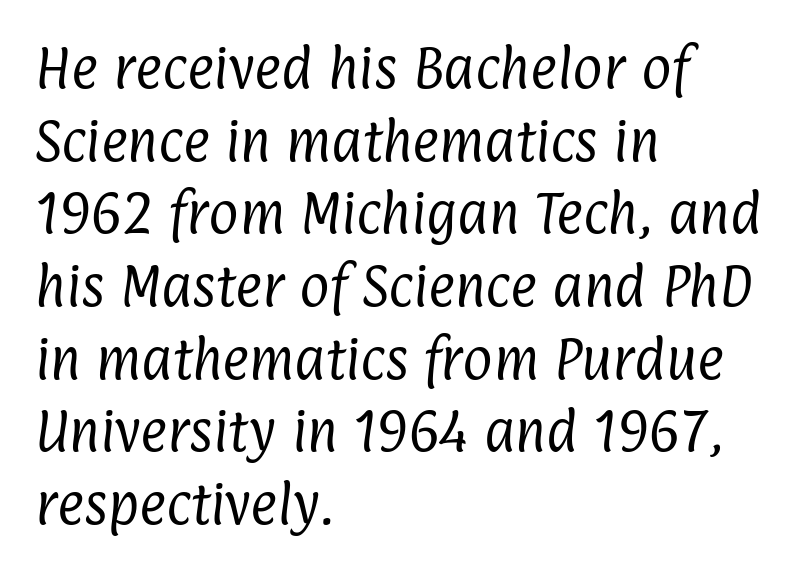
Q: Is the text bold? A: No.
Q: Is the typeface a serif or a sans-serif typeface? A: Sans-serif.
Q: Is the text underlined? A: No.
Q: How is the paragraph aligned? A: Left-aligned.
Q: Is the spacing between letters normal or unusually wide? A: Normal.
Q: Is the spacing between lines tight, normal or loose? A: Normal.
Q: Width (condensed, normal, or wide)? A: Condensed.
Q: Stroke contrast? A: Low.
Q: x-height? A: Medium.
Q: Monospaced? A: No.
